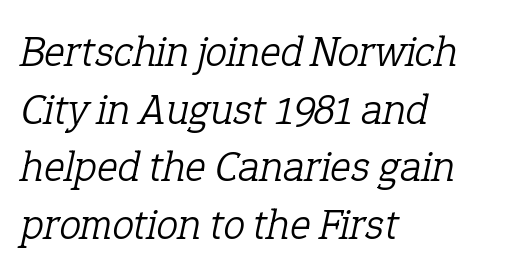
Is this a heavy cut? Hardly; it is regular or lighter. A classic flush-left, rag-right setting is used for this passage. Notice how the stems are inclined rather than vertical — that's the hallmark of italics. The rendering uses natural spacing where letterforms have individual widths.
